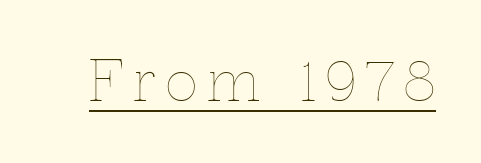
The image shows 55 px thin type, upright; set underlined; a medium x-height.
